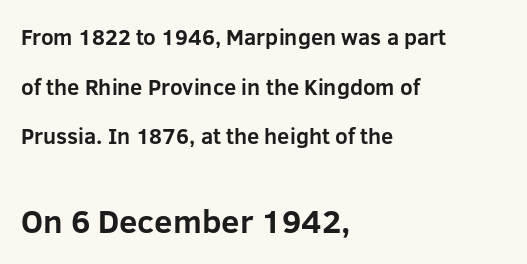
{"serif": "no", "italic": "no", "bold": "yes", "weight": "bold", "width": "normal", "stroke_contrast": "low", "x_height": "medium", "monospaced": "no", "underline": "no", "align": "left", "line_spacing": "loose", "line_spacing_ratio": 2.26, "letter_spacing": "normal", "letter_spacing_em": 0.0, "larger_block": "second", "size_ratio": 1.5, "glyph_px": 33}
